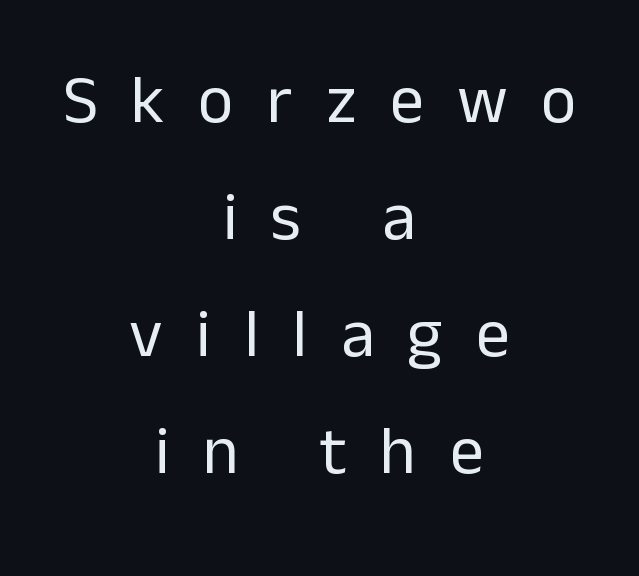
The image shows 68 px regular-weight sans-serif type, upright; set centered, line spacing 1.72x, unusually wide letter spacing (+0.49 em), not underlined; low stroke contrast and a medium x-height.
